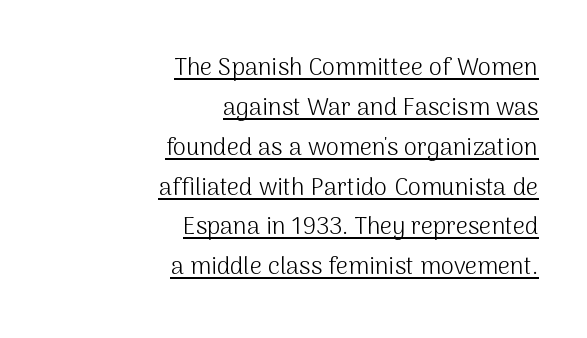
Letter spacing: default. On a weight scale, this lands at 450 or below. A baseline rule has been typeset under these characters. If you measured baseline to baseline, you'd find a middling distance. Right-aligned paragraph, ragged on the left. Italic: no, the glyphs are upright roman.
